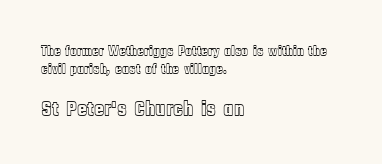
The image shows 21 px text type, upright; set left-aligned, normal line spacing (1.29x), normal letter spacing, not underlined; the second (bottom) block is 1.5x larger.
